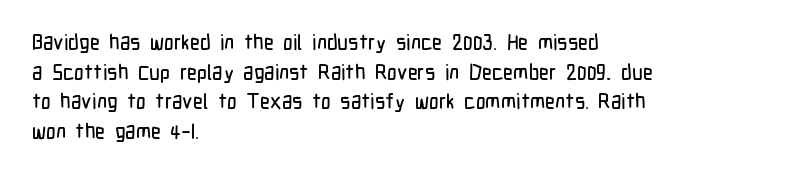
{"italic": "no", "underline": "no", "align": "left", "line_spacing": "normal", "line_spacing_ratio": 1.41, "letter_spacing": "normal", "letter_spacing_em": 0.0, "glyph_px": 21}
